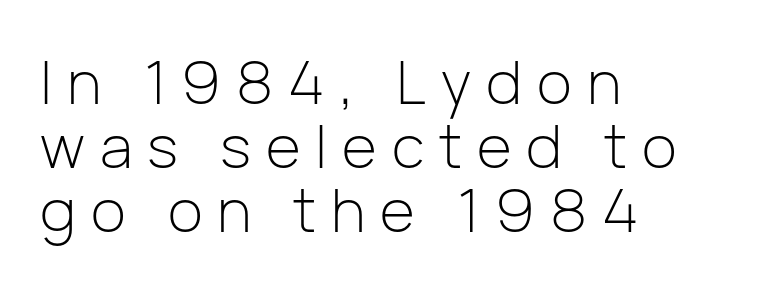
The gaps between neighbouring characters are conspicuously large. No feet cap the strokes, marking this as sans-serif type. This is roman type, the default non-slanted kind. In terms of leading, this rendering errs on the cramped side.
